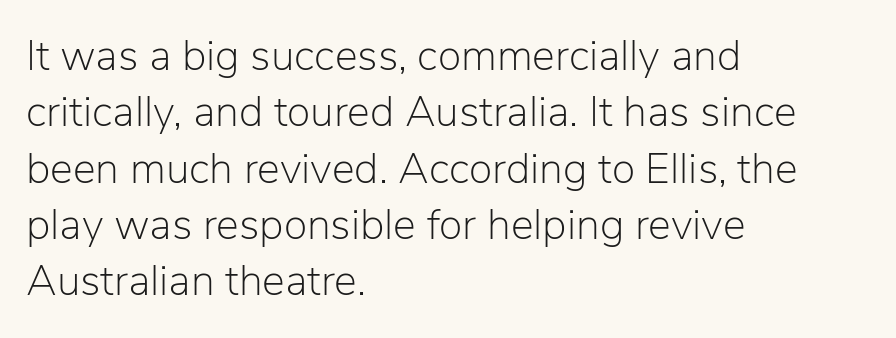
Q: Is the text bold? A: No.
Q: Is the text italic (slanted)? A: No, it is upright.
Q: Is the typeface a serif or a sans-serif typeface? A: Sans-serif.
Q: Is the text underlined? A: No.
Q: How is the paragraph aligned? A: Left-aligned.
Q: Is the spacing between letters normal or unusually wide? A: Normal.
Q: Is the spacing between lines tight, normal or loose? A: Normal.
Q: Width (condensed, normal, or wide)? A: Normal.
Q: Stroke contrast? A: Low.
Q: x-height? A: Medium.
Q: Monospaced? A: No.
